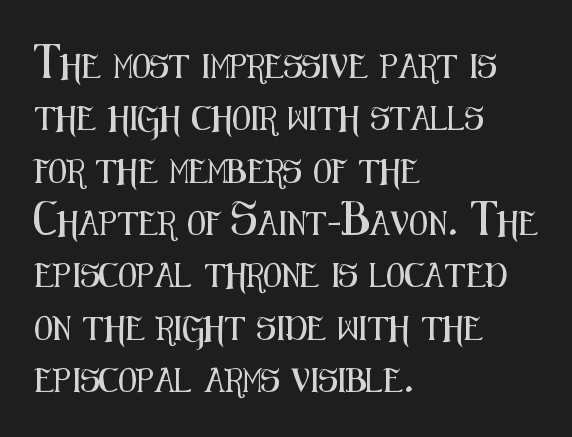
Q: Is the text italic (slanted)? A: No, it is upright.
Q: Is the text underlined? A: No.
Q: How is the paragraph aligned? A: Left-aligned.
Q: Is the spacing between letters normal or unusually wide? A: Normal.
Q: Is the spacing between lines tight, normal or loose? A: Loose.
